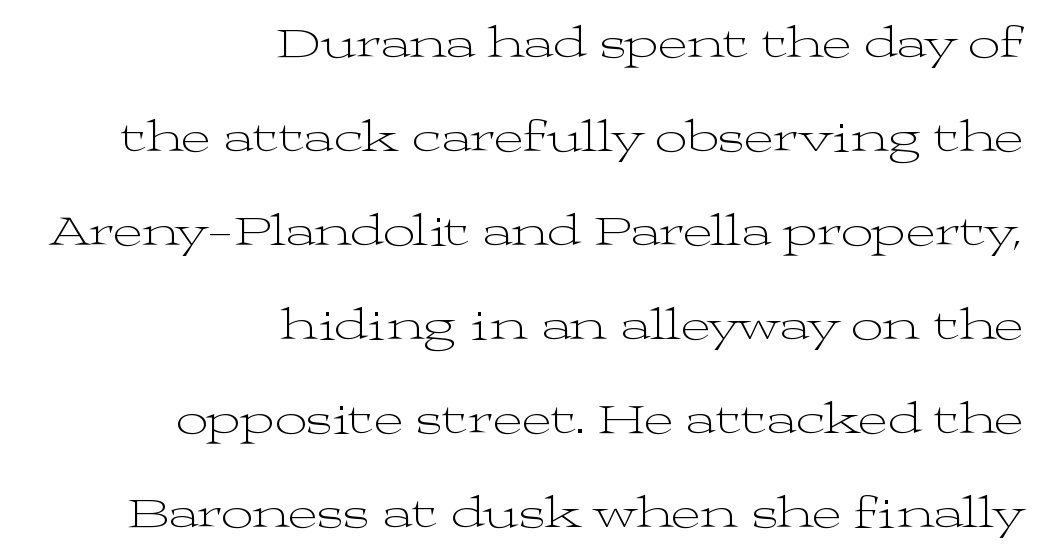
The image shows 45 px light, wide serif type, upright; set right-aligned, loose line spacing (2.09x), normal letter spacing, not underlined; medium stroke contrast and a medium x-height.
